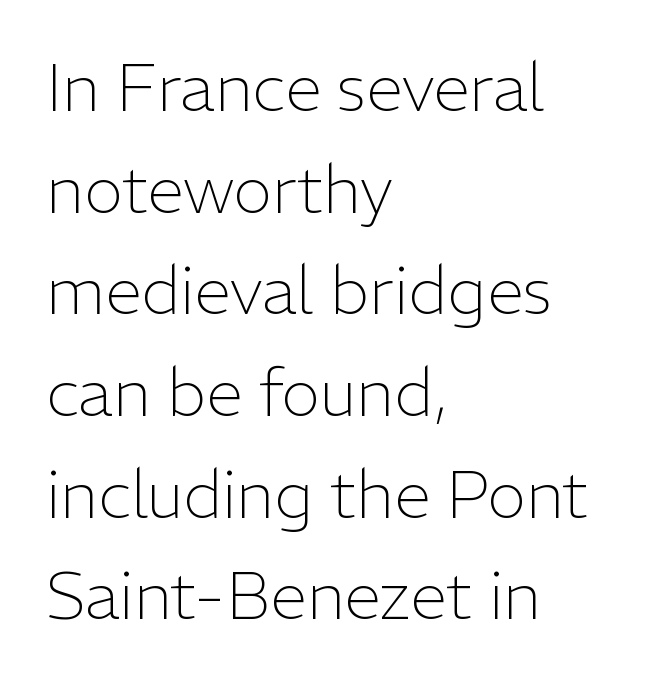
The image shows 66 px light sans-serif type, upright; set left-aligned, normal line spacing (1.54x), normal letter spacing, not underlined; low stroke contrast and a medium x-height.
